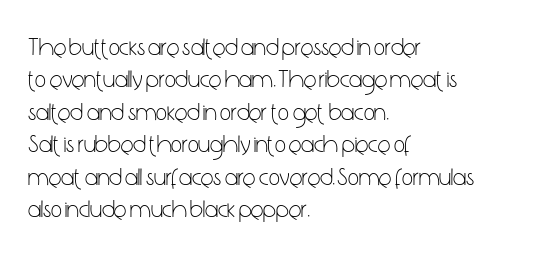
{"italic": "no", "bold": "no", "underline": "no", "align": "left", "line_spacing": "normal", "line_spacing_ratio": 1.35, "letter_spacing": "normal", "letter_spacing_em": 0.0, "glyph_px": 24}
